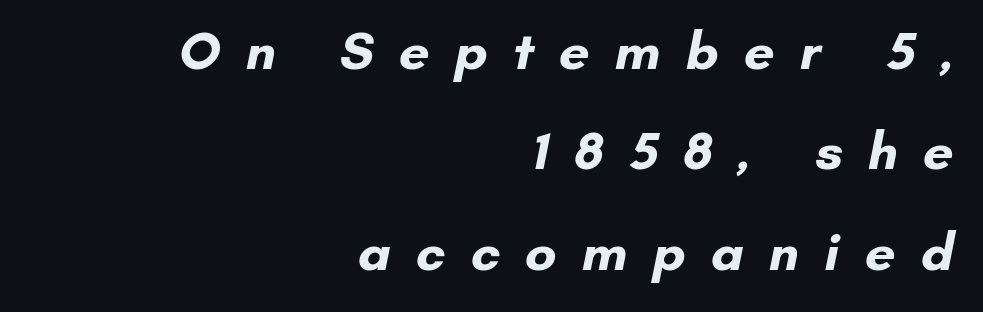
{"serif": "no", "bold": "yes", "weight": "bold", "width": "normal", "stroke_contrast": "low", "x_height": "small", "monospaced": "no", "underline": "no", "align": "right", "line_spacing_ratio": 1.86, "letter_spacing": "wide", "letter_spacing_em": 0.46, "glyph_px": 54}
